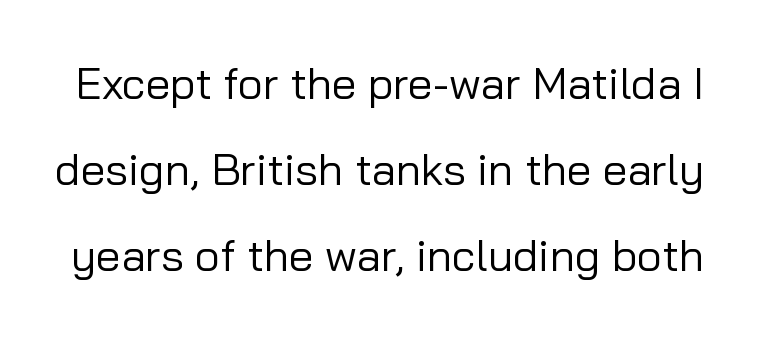
The letterforms sit shoulder to shoulder at normal distance. This sample uses an upright cut, with every glyph sitting square on the baseline. Stem width sits at or under what a default text font uses. The space beneath each line is pristine and unruled. A sans-serif font was chosen for this passage. One glance says open: line gaps are wider than usual.
